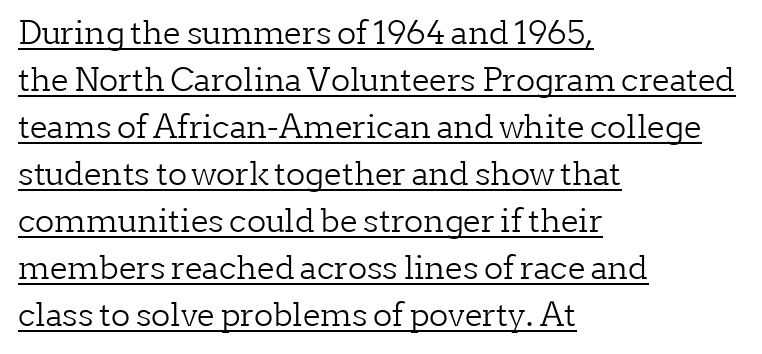
Q: Is the text bold? A: No.
Q: Is the text italic (slanted)? A: No, it is upright.
Q: Is the typeface a serif or a sans-serif typeface? A: Serif.
Q: Is the text underlined? A: Yes.
Q: How is the paragraph aligned? A: Left-aligned.
Q: Is the spacing between letters normal or unusually wide? A: Normal.
Q: Is the spacing between lines tight, normal or loose? A: Normal.
Q: Width (condensed, normal, or wide)? A: Normal.
Q: Stroke contrast? A: Low.
Q: x-height? A: Medium.
Q: Monospaced? A: No.
